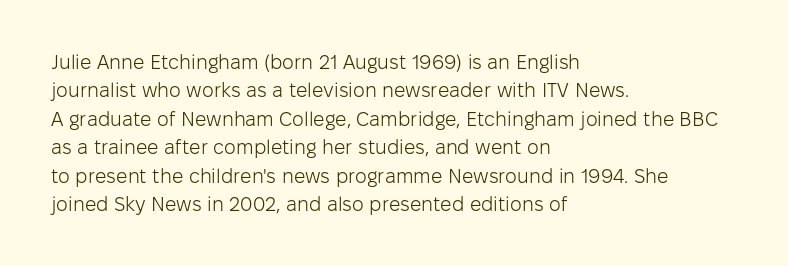
{"italic": "no", "bold": "no", "underline": "no", "align": "left", "line_spacing": "normal", "line_spacing_ratio": 1.42, "letter_spacing": "normal", "letter_spacing_em": 0.0, "glyph_px": 20}
